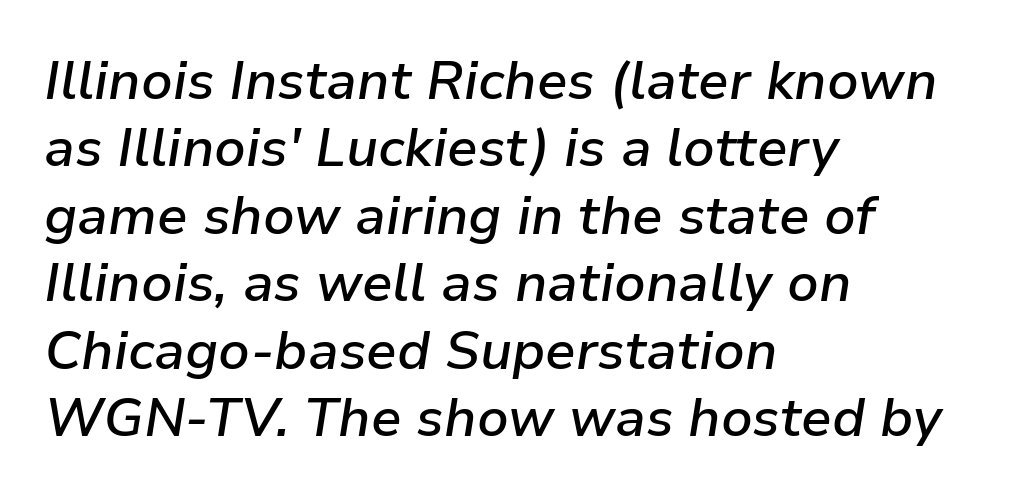
The letterforms sit shoulder to shoulder at normal distance. Glance below the letters and you will spot only blank space. The lines in this sample share a left origin and differ only in where they stop. Do the characters align in a grid? No, the font is proportional.
